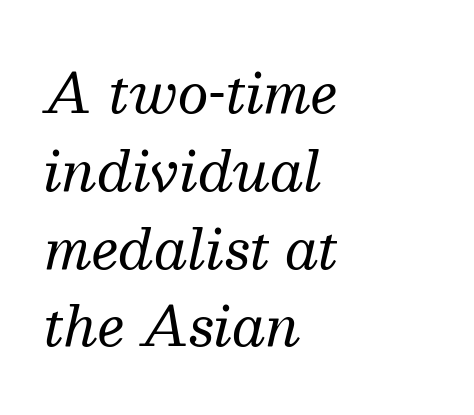
The image shows 54 px regular-weight serif type, italic (leaning right); set left-aligned, normal line spacing (1.44x), normal letter spacing, not underlined; medium stroke contrast and a medium x-height.
